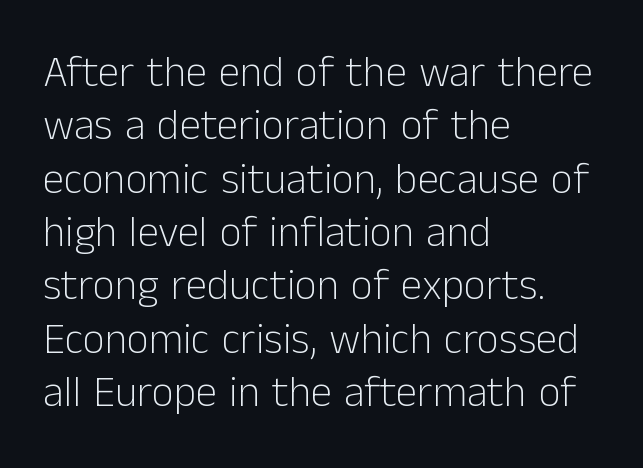
Clear beneath every line of the passage. The strokes carry an ordinary text weight at most. Students, note that the glyphs here touch the page at normal intervals. Serif or sans? Sans — the stroke terminals are bare. Notice how the passage keeps a crisp vertical edge on the left only.
